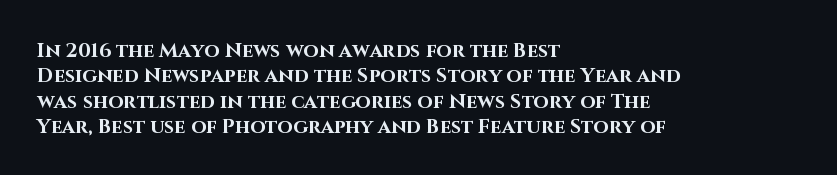
The image shows 20 px bold type, upright; set left-aligned, normal line spacing (1.27x), normal letter spacing, not underlined.
